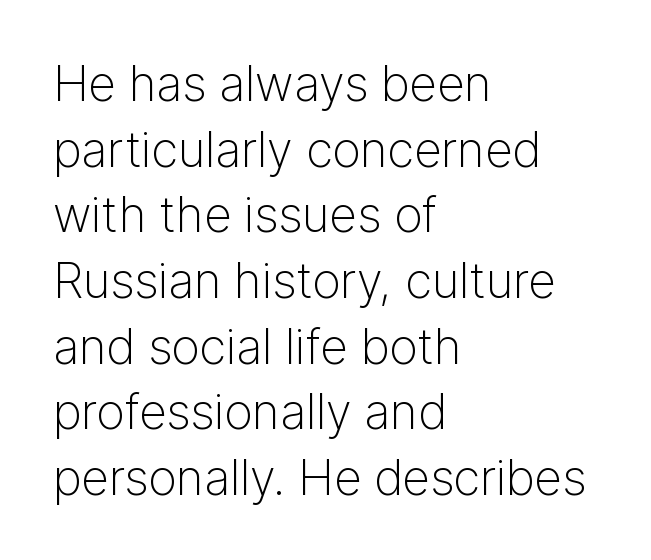
Q: Is the text bold? A: No.
Q: Is the text italic (slanted)? A: No, it is upright.
Q: Is the typeface a serif or a sans-serif typeface? A: Sans-serif.
Q: Is the text underlined? A: No.
Q: How is the paragraph aligned? A: Left-aligned.
Q: Is the spacing between letters normal or unusually wide? A: Normal.
Q: Is the spacing between lines tight, normal or loose? A: Normal.
Q: Width (condensed, normal, or wide)? A: Normal.
Q: Stroke contrast? A: Low.
Q: x-height? A: Medium.
Q: Monospaced? A: No.
